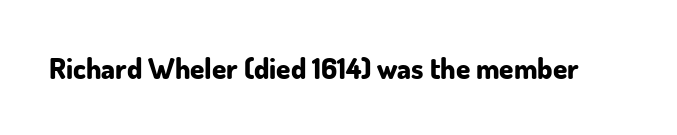
No italicization has been applied; the sample stays upright. Each letter keeps its own natural width here, so spacing adapts to shape. The face used here has the dense, thick strokes of a bold. This rendering leaves character spacing at its baseline value.
